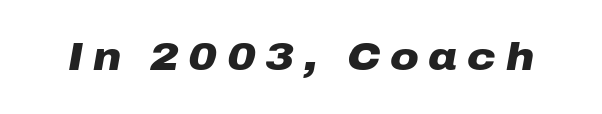
Q: Is the text bold? A: Yes.
Q: Is the text italic (slanted)? A: Yes, it leans right by about 10 degrees.
Q: Is the text underlined? A: No.
Q: Is the spacing between letters normal or unusually wide? A: Unusually wide.
Q: Width (condensed, normal, or wide)? A: Wide.
Q: Stroke contrast? A: Low.
Q: x-height? A: Medium.
Q: Monospaced? A: No.
